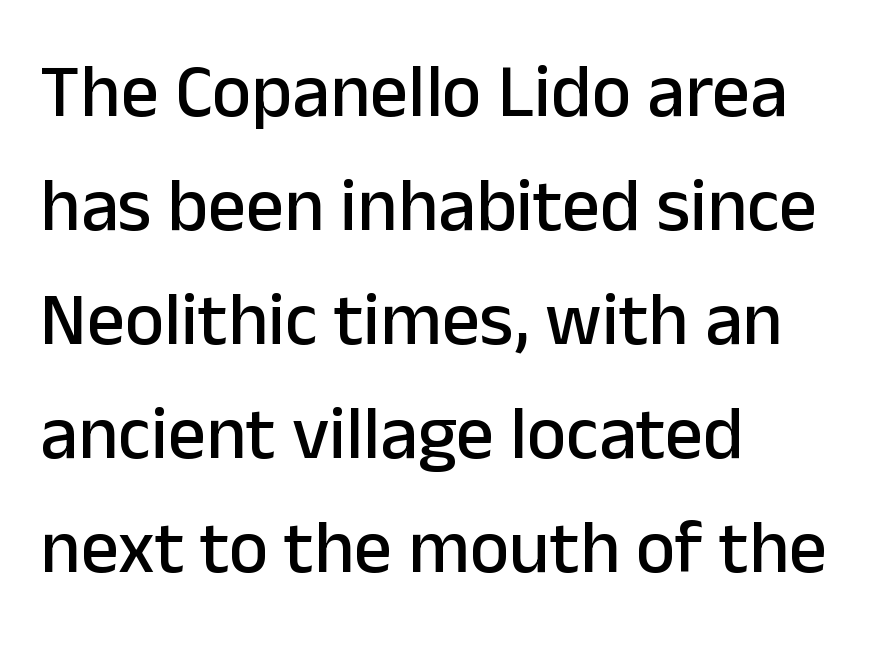
Q: Is the text italic (slanted)? A: No, it is upright.
Q: Is the typeface a serif or a sans-serif typeface? A: Sans-serif.
Q: Is the text underlined? A: No.
Q: How is the paragraph aligned? A: Left-aligned.
Q: Is the spacing between letters normal or unusually wide? A: Normal.
Q: Is the spacing between lines tight, normal or loose? A: Normal.
Q: Width (condensed, normal, or wide)? A: Normal.
Q: Stroke contrast? A: Low.
Q: x-height? A: Medium.
Q: Monospaced? A: No.
